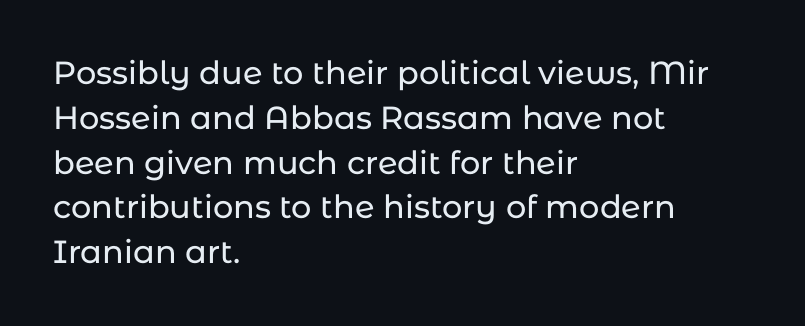
Proportional: the letters do not fall into vertical columns. Compared with typical paragraphs, the rows here are spaced about the same. The letters stand upright; this is a roman face. Notice how the passage keeps a crisp vertical edge on the left only. Inter-character spacing is left at the font's built-in metrics. The rendering shows plain stroke endings on the letterforms — a sans-serif design.
